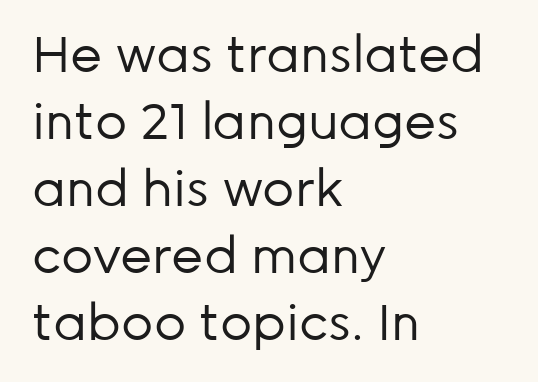
{"serif": "no", "italic": "no", "bold": "no", "weight": "regular", "width": "normal", "stroke_contrast": "low", "x_height": "medium", "monospaced": "no", "underline": "no", "align": "left", "line_spacing": "normal", "line_spacing_ratio": 1.34, "letter_spacing": "normal", "letter_spacing_em": 0.0, "glyph_px": 50}
